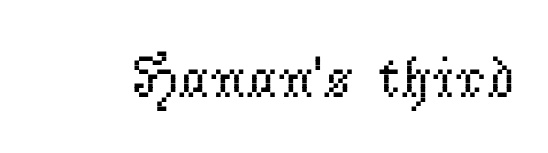
The letters carry serifs — small finishing strokes at the ends of their stems. Between one letter and the next there's only the usual sliver of space. The face looks like a standard text weight, possibly lighter. A clean baseline with only descenders dipping below it.
